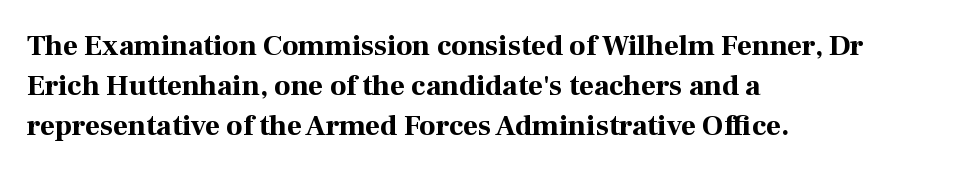
Q: Is the text bold? A: Yes.
Q: Is the text italic (slanted)? A: No, it is upright.
Q: Is the typeface a serif or a sans-serif typeface? A: Serif.
Q: Is the text underlined? A: No.
Q: How is the paragraph aligned? A: Left-aligned.
Q: Is the spacing between letters normal or unusually wide? A: Normal.
Q: Is the spacing between lines tight, normal or loose? A: Normal.
Q: Width (condensed, normal, or wide)? A: Normal.
Q: Stroke contrast? A: High.
Q: x-height? A: Medium.
Q: Monospaced? A: No.
